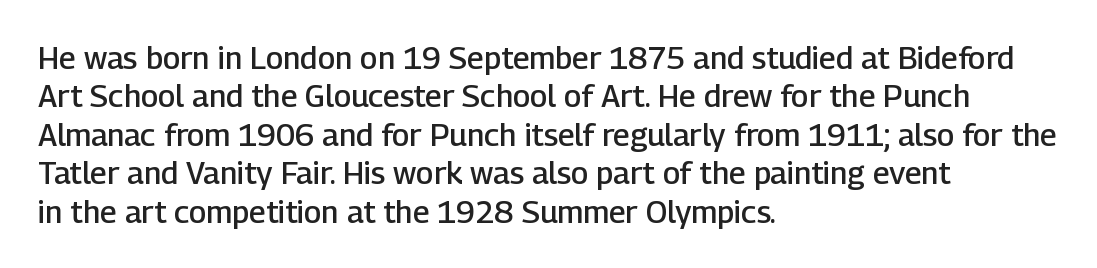
Q: Is the text bold? A: Semi-bold.
Q: Is the text italic (slanted)? A: No, it is upright.
Q: Is the typeface a serif or a sans-serif typeface? A: Sans-serif.
Q: Is the text underlined? A: No.
Q: How is the paragraph aligned? A: Left-aligned.
Q: Is the spacing between letters normal or unusually wide? A: Normal.
Q: Width (condensed, normal, or wide)? A: Normal.
Q: Stroke contrast? A: Low.
Q: x-height? A: Medium.
Q: Monospaced? A: No.
